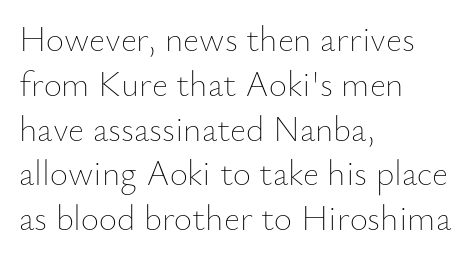
Q: Is the text bold? A: No.
Q: Is the text italic (slanted)? A: No, it is upright.
Q: Is the text underlined? A: No.
Q: How is the paragraph aligned? A: Left-aligned.
Q: Is the spacing between letters normal or unusually wide? A: Normal.
Q: Is the spacing between lines tight, normal or loose? A: Normal.
Q: Width (condensed, normal, or wide)? A: Normal.
Q: Stroke contrast? A: Low.
Q: x-height? A: Small.
Q: Monospaced? A: No.
